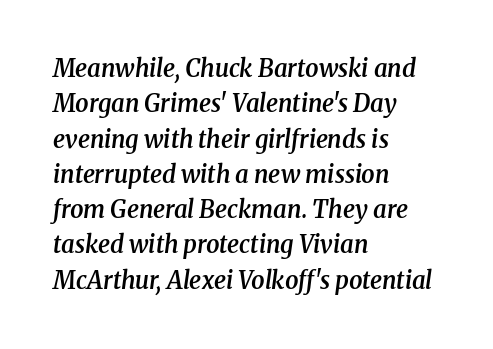
Here the glyphs are tracked normally, forming tight word shapes. The whole block is typeset with a tilt. A fair bit of extra ink — the face is semibold, not bold. Glance below the letters and you will spot only blank space. If you measured baseline to baseline, you'd find a middling distance. Is the block centered? No — it sits flush against the left margin.
